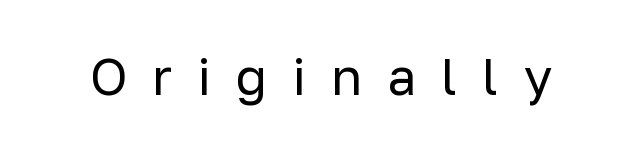
Q: Is the text bold? A: No.
Q: Is the text italic (slanted)? A: No, it is upright.
Q: Is the typeface a serif or a sans-serif typeface? A: Sans-serif.
Q: Is the text underlined? A: No.
Q: Is the spacing between letters normal or unusually wide? A: Unusually wide.
Q: Width (condensed, normal, or wide)? A: Normal.
Q: Stroke contrast? A: Low.
Q: x-height? A: Medium.
Q: Monospaced? A: No.
